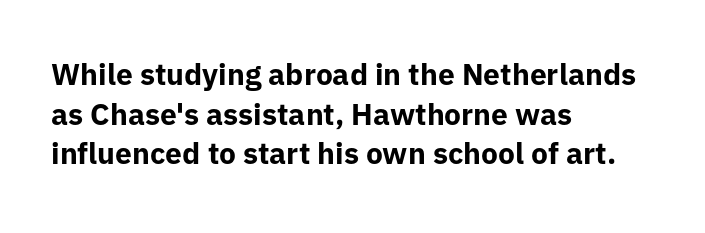
{"serif": "no", "italic": "no", "bold": "yes", "weight": "bold", "width": "normal", "stroke_contrast": "low", "x_height": "medium", "monospaced": "no", "underline": "no", "align": "left", "line_spacing": "normal", "line_spacing_ratio": 1.32, "letter_spacing": "normal", "letter_spacing_em": 0.0, "glyph_px": 30}
